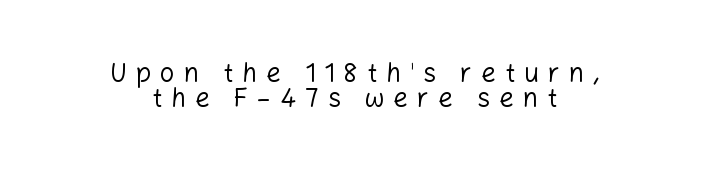
Q: Is the text bold? A: No.
Q: Is the text italic (slanted)? A: No, it is upright.
Q: Is the text underlined? A: No.
Q: How is the paragraph aligned? A: Centered.
Q: Is the spacing between letters normal or unusually wide? A: Unusually wide.
Q: Is the spacing between lines tight, normal or loose? A: Tight.
